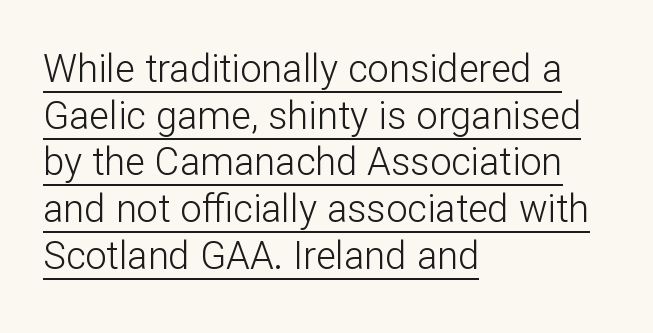
The image shows 38 px light sans-serif type, upright; set left-aligned, line spacing 1.23x, normal letter spacing, underlined; low stroke contrast and a medium x-height.
